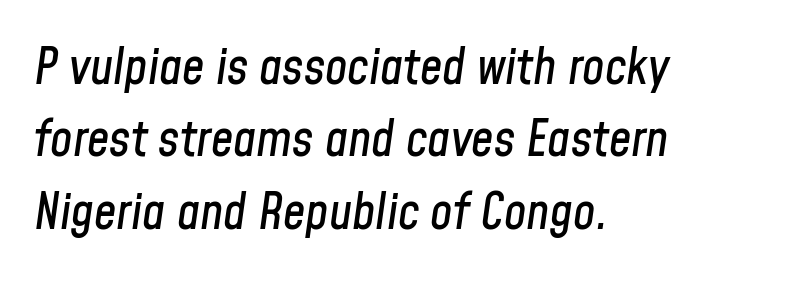
Q: Is the text italic (slanted)? A: Yes, it leans right by about 8 degrees.
Q: Is the text underlined? A: No.
Q: How is the paragraph aligned? A: Left-aligned.
Q: Is the spacing between letters normal or unusually wide? A: Normal.
Q: Is the spacing between lines tight, normal or loose? A: Normal.
Q: Width (condensed, normal, or wide)? A: Condensed.
Q: Stroke contrast? A: Low.
Q: x-height? A: Medium.
Q: Monospaced? A: No.
